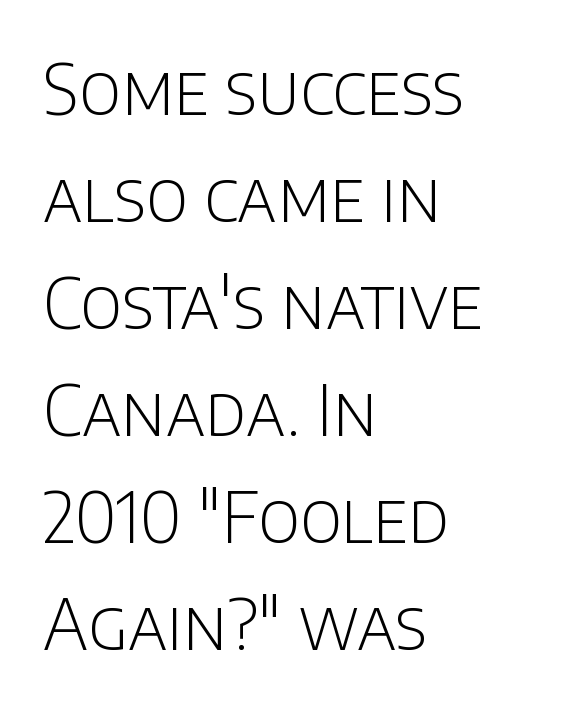
The image shows 69 px light sans-serif type, upright; set left-aligned, normal line spacing (1.55x), normal letter spacing, not underlined; low stroke contrast and a large x-height.
